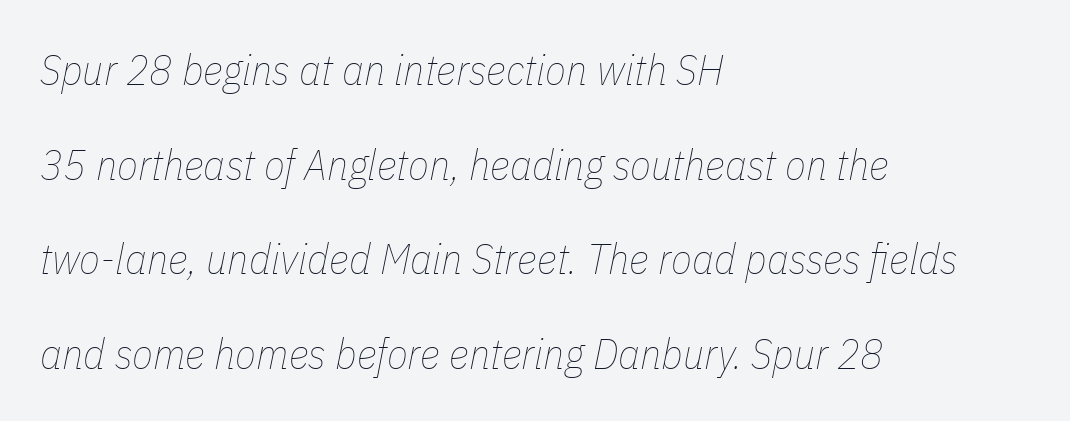
Here the designer chose a conventional face with non-uniform glyph widths. Weight class: somewhere from thin through regular. The letters are slanted; this is an italic face. This rendering features lettering with no underline. Default kerning and tracking; the words read as compact shapes.
